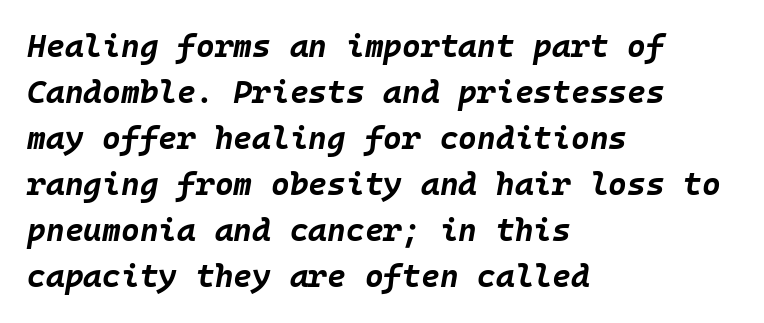
{"italic": "yes", "lean": "right", "slant_degrees": 10, "bold": "yes", "weight": "bold", "width": "normal", "stroke_contrast": "low", "x_height": "large", "monospaced": "yes", "underline": "no", "align": "left", "line_spacing": "normal", "line_spacing_ratio": 1.44, "letter_spacing": "normal", "letter_spacing_em": 0.0, "glyph_px": 32}
